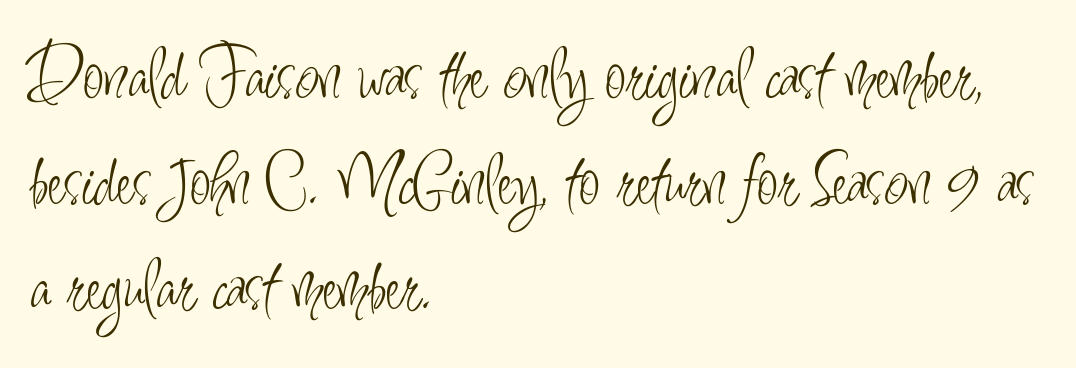
Stems here are at most as thick as an everyday book face. Whoever set this chose a conventional vertical rhythm. Here the glyphs are tracked normally, forming tight word shapes. Horizontal alignment here is leftward, the default for most running prose.
